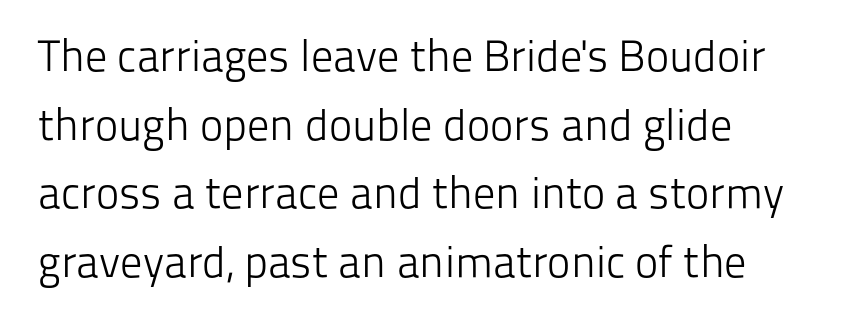
{"serif": "no", "italic": "no", "bold": "no", "weight": "light", "width": "normal", "stroke_contrast": "low", "x_height": "medium", "monospaced": "no", "underline": "no", "align": "left", "line_spacing": "normal", "line_spacing_ratio": 1.56, "letter_spacing": "normal", "letter_spacing_em": 0.0, "glyph_px": 44}
